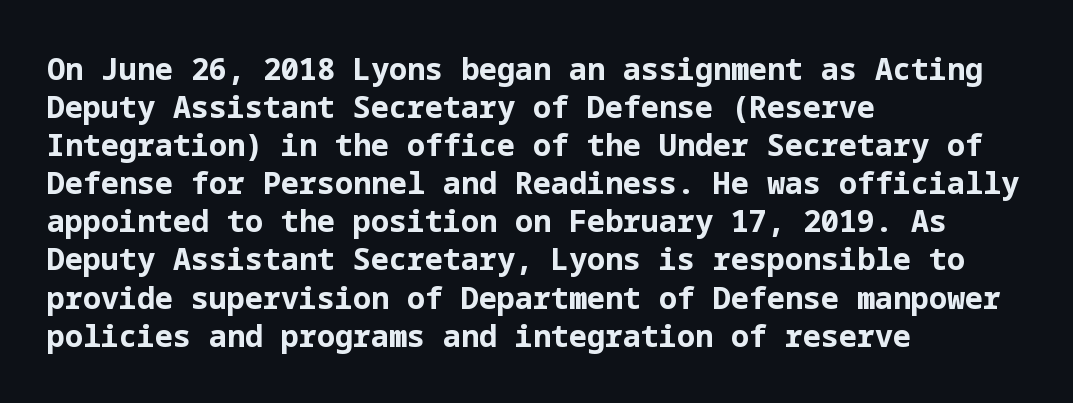
The image shows 30 px bold sans-serif type, upright; set left-aligned, normal line spacing (1.27x), normal letter spacing, not underlined; low stroke contrast and a medium x-height.
